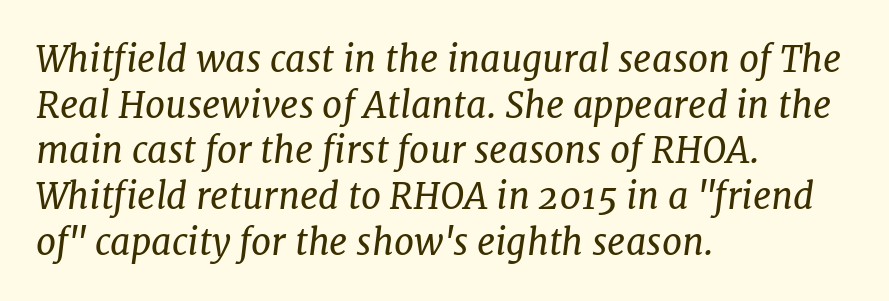
The image shows 36 px regular-weight serif type, italic (leaning right); set left-aligned, normal line spacing (1.27x), normal letter spacing, not underlined; low stroke contrast and a medium x-height.
